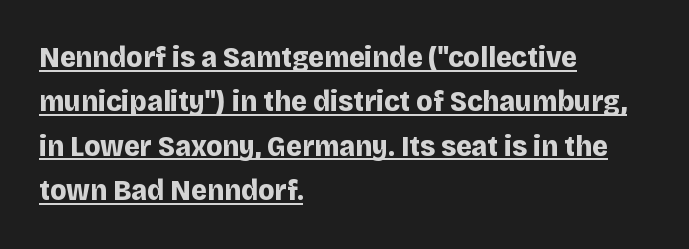
{"serif": "no", "italic": "no", "bold": "yes", "weight": "bold", "width": "normal", "stroke_contrast": "low", "x_height": "large", "monospaced": "no", "underline": "yes", "align": "left", "line_spacing": "normal", "line_spacing_ratio": 1.48, "letter_spacing": "normal", "letter_spacing_em": 0.0, "glyph_px": 30}
